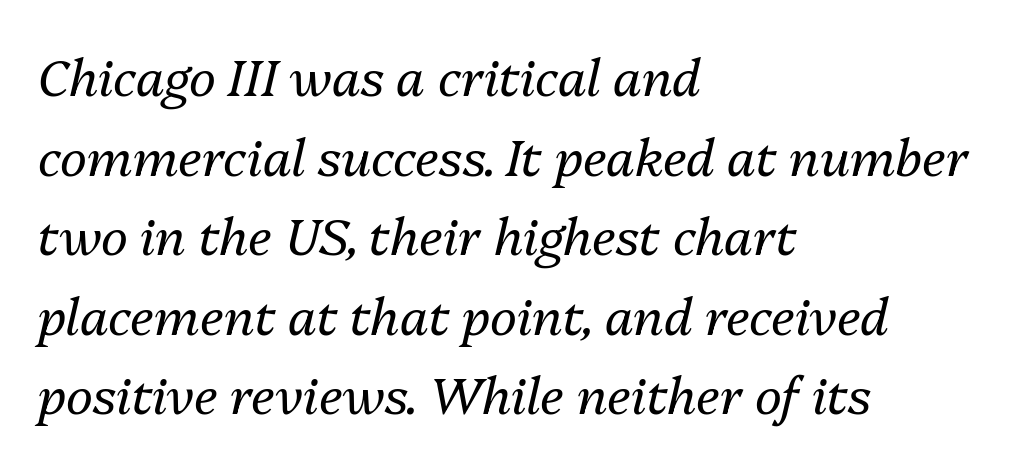
{"italic": "yes", "lean": "right", "slant_degrees": 13, "bold": "no", "weight": "regular", "width": "normal", "stroke_contrast": "medium", "x_height": "medium", "monospaced": "no", "underline": "no", "align": "left", "line_spacing": "normal", "line_spacing_ratio": 1.56, "letter_spacing": "normal", "letter_spacing_em": 0.0, "glyph_px": 51}
